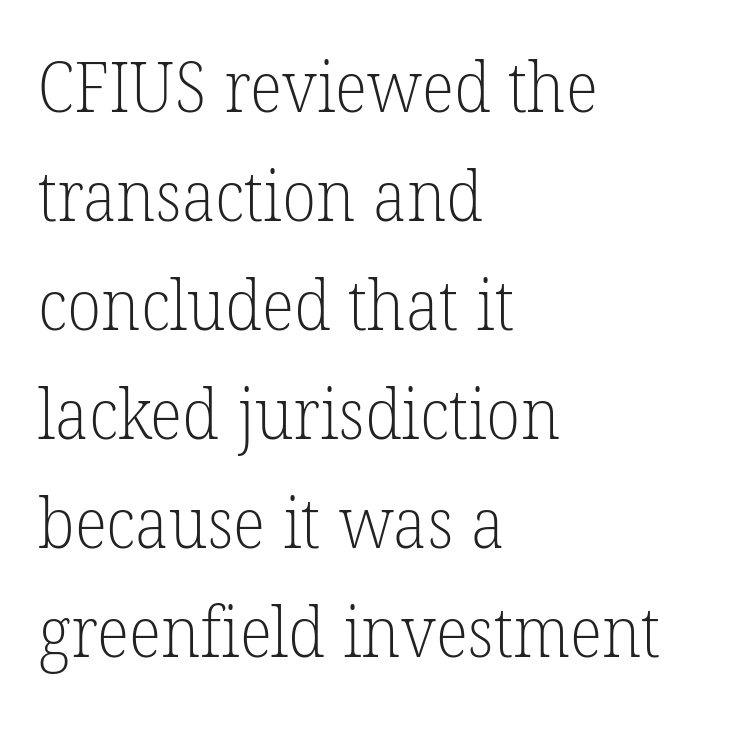
Quick note: underline off. Typeset ragged right — the left edge is the straight one. Words appear dense and cohesive because spacing is normal. Stroke mass is kept to a normal reading level or below. One glance says typical: line gaps are just what's usual. The passage shown is typed in a proportional face where columns would drift.
